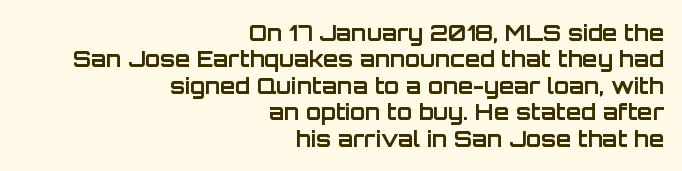
The image shows 22 px bold type, upright; set right-aligned, line spacing 1.2x, normal letter spacing, not underlined.
